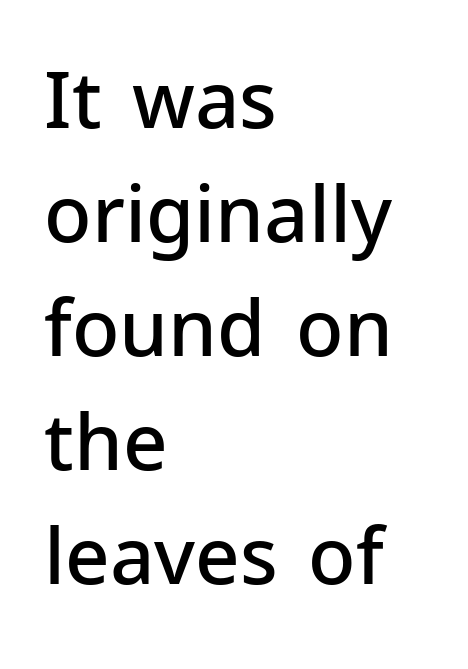
The image shows 78 px semibold sans-serif type, upright; set left-aligned, normal line spacing (1.46x), normal letter spacing, not underlined; low stroke contrast and a medium x-height.
